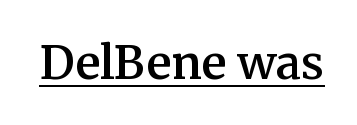
{"serif": "yes", "italic": "no", "bold": "semi", "weight": "semibold", "width": "normal", "stroke_contrast": "medium", "x_height": "medium", "monospaced": "no", "underline": "yes", "letter_spacing": "normal", "letter_spacing_em": 0.0, "glyph_px": 46}
